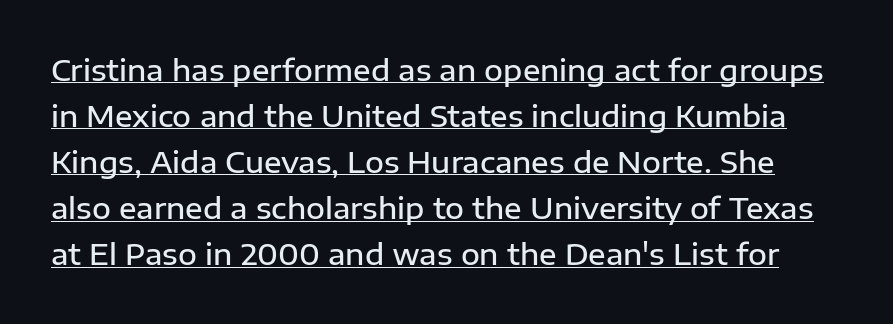
The line-height multiplier appears to be the usual default. Is the letter spacing exaggerated? No — it looks like the ordinary default. This is underlined copy, the kind a proofreader might mark for attention. Letterform terminals end flat and unadorned throughout the passage. In terms of posture, this sample is upright.
